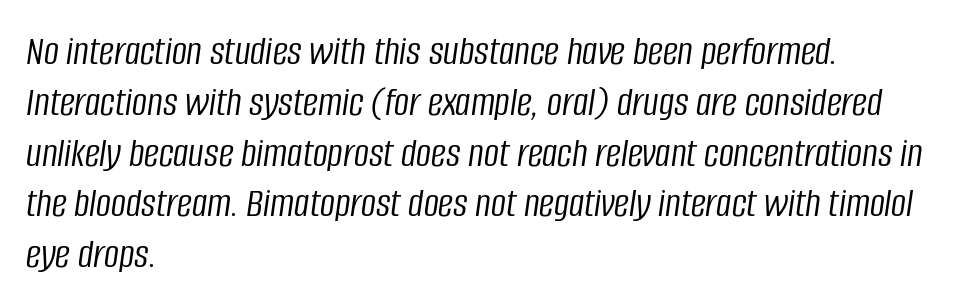
Q: Is the text bold? A: No.
Q: Is the text italic (slanted)? A: Yes, it leans right by about 8 degrees.
Q: Is the text underlined? A: No.
Q: How is the paragraph aligned? A: Left-aligned.
Q: Is the spacing between letters normal or unusually wide? A: Normal.
Q: Width (condensed, normal, or wide)? A: Condensed.
Q: Stroke contrast? A: Low.
Q: x-height? A: Large.
Q: Monospaced? A: No.
